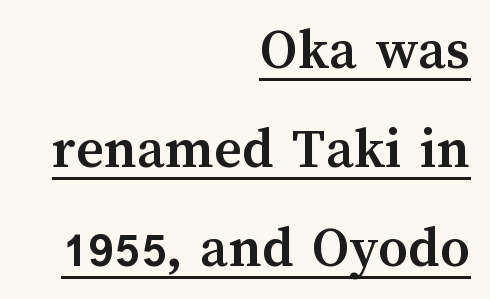
Q: Is the text bold? A: Yes.
Q: Is the text italic (slanted)? A: No, it is upright.
Q: Is the text underlined? A: Yes.
Q: How is the paragraph aligned? A: Right-aligned.
Q: Is the spacing between letters normal or unusually wide? A: Normal.
Q: Is the spacing between lines tight, normal or loose? A: Normal.
Q: Width (condensed, normal, or wide)? A: Normal.
Q: Stroke contrast? A: Medium.
Q: x-height? A: Medium.
Q: Monospaced? A: No.
